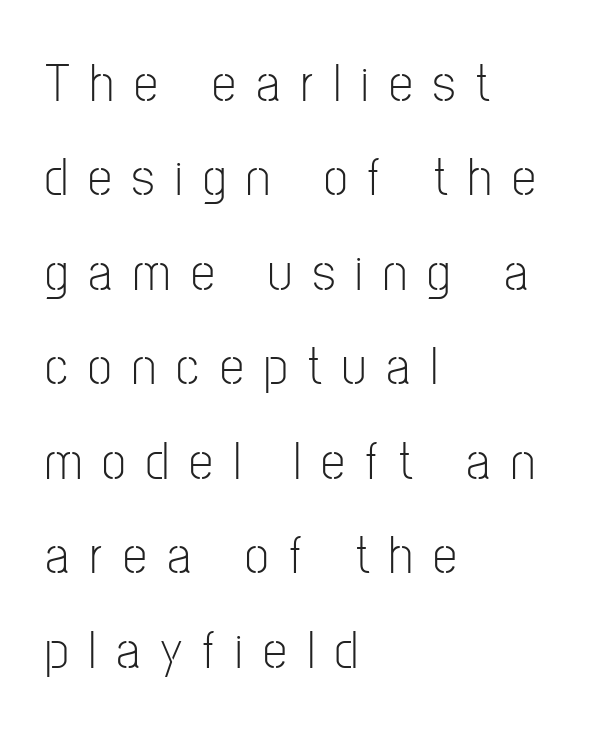
Layout note: lines flush left. If you drew a line through each stem, it would be perfectly vertical. The characters display no serif detailing; their extremities are plain. These lines are rendered in a variable-pitch font. Glance below the letters and you will spot only blank space.
